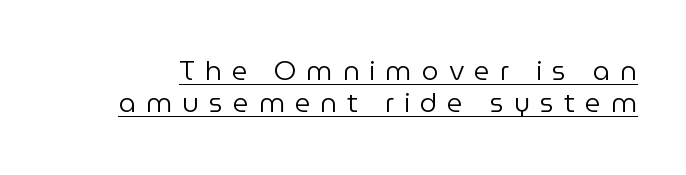
Q: Is the text bold? A: No.
Q: Is the text italic (slanted)? A: No, it is upright.
Q: Is the text underlined? A: Yes.
Q: Is the spacing between letters normal or unusually wide? A: Unusually wide.
